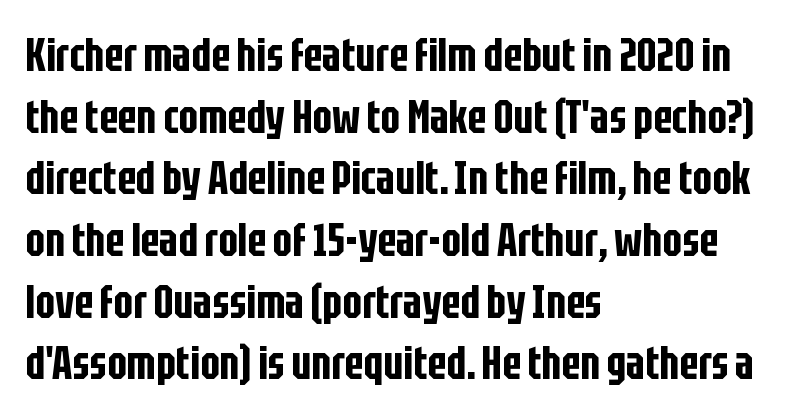
The letters advance in unequal steps, a hallmark of proportional type. Notice how descenders clear the ascenders below comfortably — that's standard leading. A typesetter would mark this as roman, not italic. This sample uses a sans-serif face.
